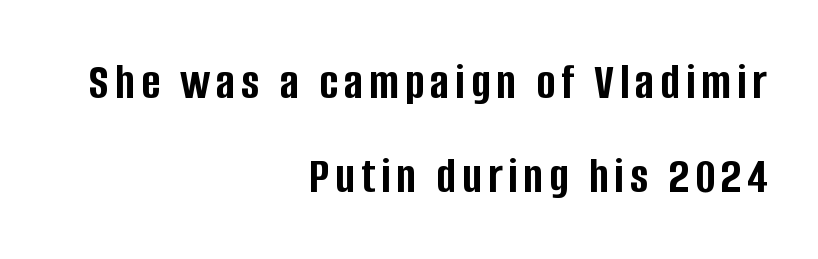
Q: Is the text bold? A: Yes.
Q: Is the text italic (slanted)? A: No, it is upright.
Q: Is the typeface a serif or a sans-serif typeface? A: Sans-serif.
Q: Is the text underlined? A: No.
Q: How is the paragraph aligned? A: Right-aligned.
Q: Width (condensed, normal, or wide)? A: Condensed.
Q: Stroke contrast? A: Low.
Q: x-height? A: Large.
Q: Monospaced? A: No.
